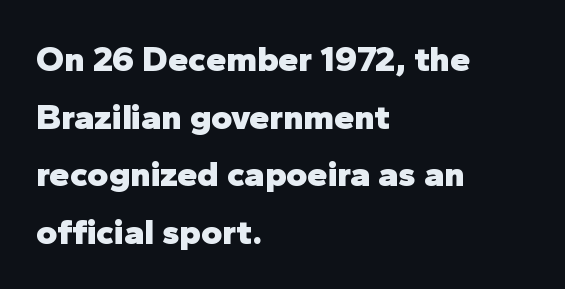
Heavy, bold letterforms. Is the letter spacing exaggerated? No — it looks like the ordinary default. No feet cap the strokes, marking this as sans-serif type. Each letter keeps its own natural width here, so spacing adapts to shape. You can tell it's not italic because the verticals are truly vertical.
